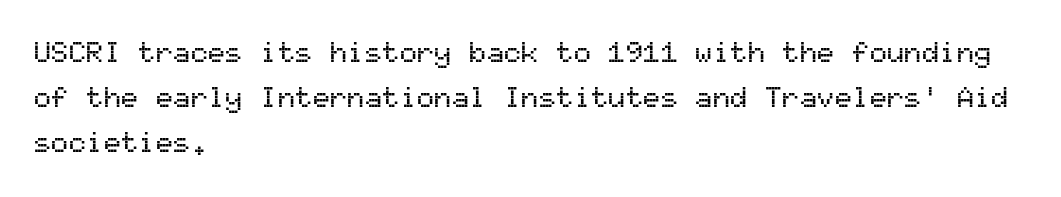
{"serif": "no", "italic": "no", "width": "normal", "stroke_contrast": "medium", "x_height": "medium", "monospaced": "yes", "underline": "no", "align": "left", "line_spacing": "normal", "line_spacing_ratio": 1.56, "letter_spacing": "normal", "letter_spacing_em": 0.0, "glyph_px": 29}
